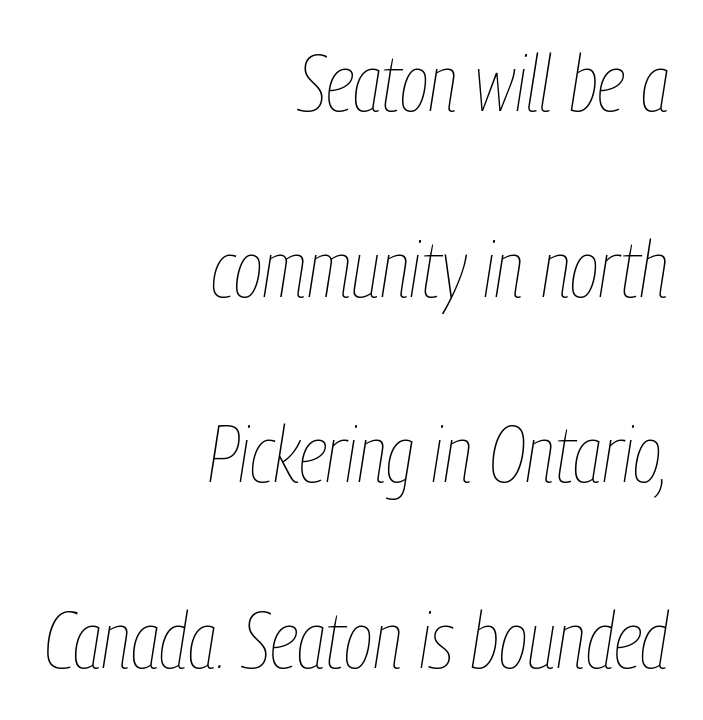
Q: Is the text bold? A: No.
Q: Is the text italic (slanted)? A: Yes, it leans right by about 9 degrees.
Q: Is the text underlined? A: No.
Q: How is the paragraph aligned? A: Right-aligned.
Q: Is the spacing between letters normal or unusually wide? A: Normal.
Q: Is the spacing between lines tight, normal or loose? A: Loose.
Q: Width (condensed, normal, or wide)? A: Condensed.
Q: Stroke contrast? A: Low.
Q: x-height? A: Medium.
Q: Monospaced? A: No.
